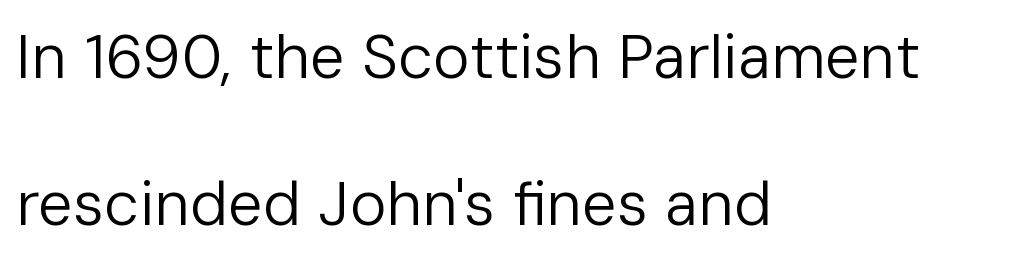
A clean baseline with only descenders dipping below it. Varying glyph widths throughout — classic text-font behaviour. This rendering leaves character spacing at its baseline value. I'd call this a sans setting — the letters go barefoot.
